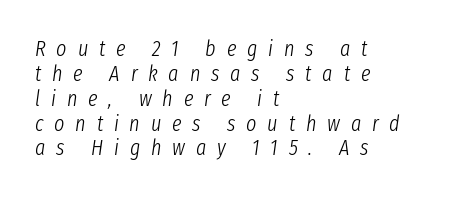
Q: Is the text bold? A: No.
Q: Is the text italic (slanted)? A: Yes, it leans right by about 8 degrees.
Q: Is the text underlined? A: No.
Q: How is the paragraph aligned? A: Left-aligned.
Q: Is the spacing between letters normal or unusually wide? A: Unusually wide.
Q: Is the spacing between lines tight, normal or loose? A: Tight.
